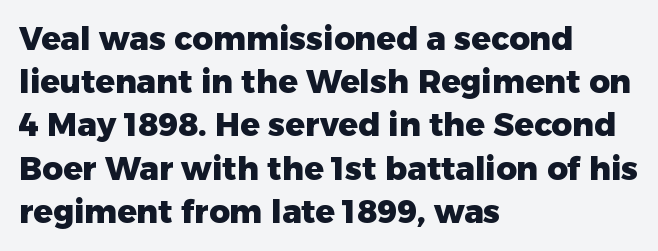
The image shows 32 px heavy sans-serif type, upright; set left-aligned, normal line spacing (1.35x), normal letter spacing, not underlined; low stroke contrast and a medium x-height.
